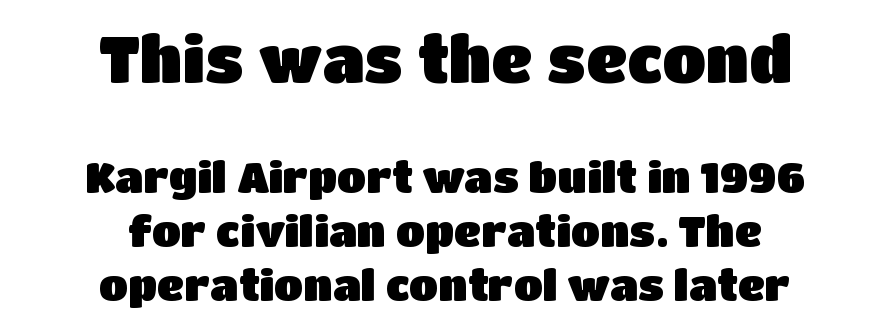
{"serif": "no", "italic": "no", "width": "normal", "stroke_contrast": "low", "x_height": "large", "monospaced": "no", "underline": "no", "align": "center", "line_spacing": "normal", "line_spacing_ratio": 1.25, "letter_spacing": "normal", "letter_spacing_em": 0.0, "larger_block": "first", "size_ratio": 1.49, "glyph_px": 64}
